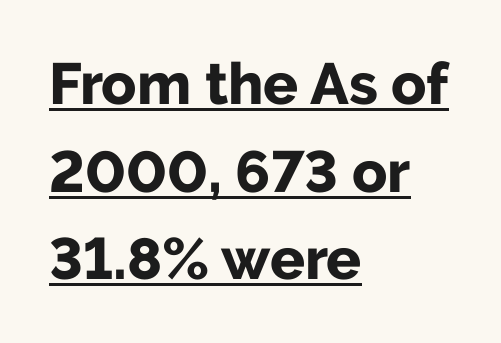
Q: Is the text bold? A: Yes.
Q: Is the text italic (slanted)? A: No, it is upright.
Q: Is the typeface a serif or a sans-serif typeface? A: Sans-serif.
Q: Is the text underlined? A: Yes.
Q: How is the paragraph aligned? A: Left-aligned.
Q: Is the spacing between letters normal or unusually wide? A: Normal.
Q: Is the spacing between lines tight, normal or loose? A: Normal.
Q: Width (condensed, normal, or wide)? A: Normal.
Q: Stroke contrast? A: Low.
Q: x-height? A: Medium.
Q: Monospaced? A: No.
